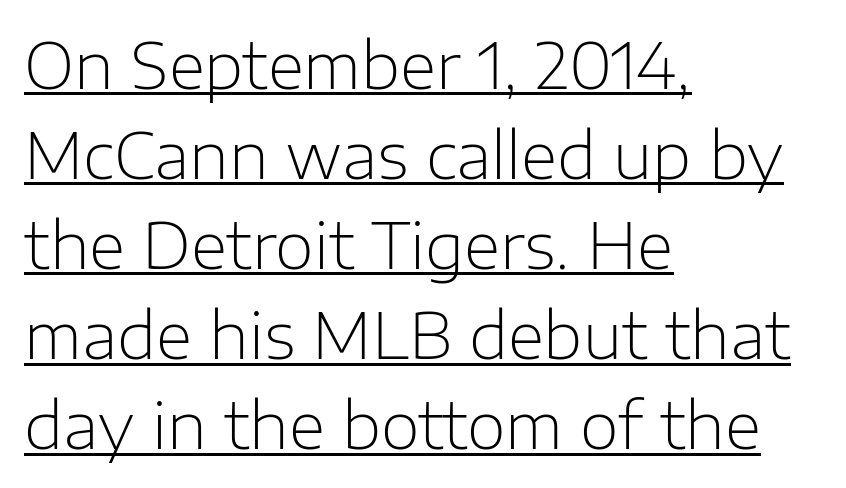
The image shows 63 px light sans-serif type, upright; set left-aligned, normal line spacing (1.43x), normal letter spacing, underlined; low stroke contrast and a medium x-height.
